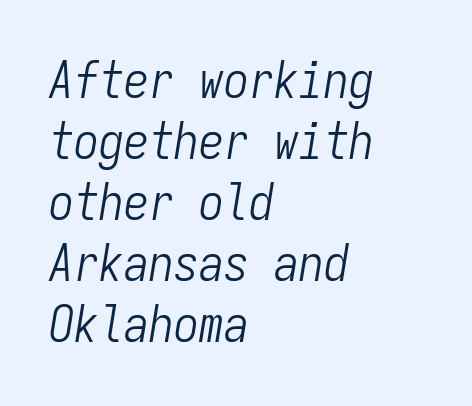
{"italic": "yes", "lean": "right", "slant_degrees": 9, "bold": "no", "weight": "light", "width": "condensed", "stroke_contrast": "low", "x_height": "medium", "monospaced": "yes", "underline": "no", "align": "left", "line_spacing_ratio": 1.22, "letter_spacing": "normal", "letter_spacing_em": 0.0, "glyph_px": 50}
